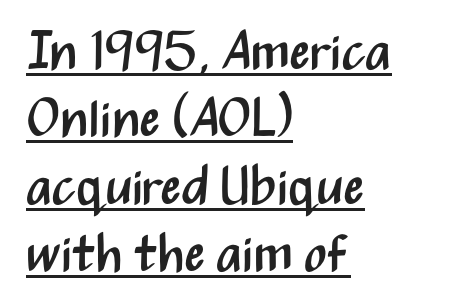
{"serif": "no", "italic": "no", "bold": "no", "weight": "regular", "width": "condensed", "stroke_contrast": "medium", "x_height": "medium", "monospaced": "no", "underline": "yes", "align": "left", "line_spacing": "normal", "line_spacing_ratio": 1.27, "letter_spacing": "normal", "letter_spacing_em": 0.0, "glyph_px": 53}
